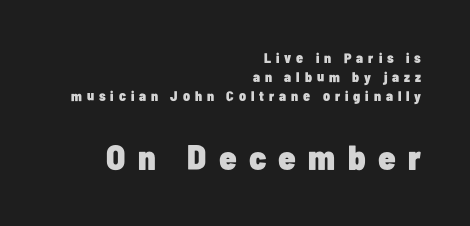
Q: Is the text bold? A: Yes.
Q: Is the text italic (slanted)? A: No, it is upright.
Q: Is the typeface a serif or a sans-serif typeface? A: Sans-serif.
Q: Is the text underlined? A: No.
Q: How is the paragraph aligned? A: Right-aligned.
Q: Is the spacing between letters normal or unusually wide? A: Unusually wide.
Q: Is the spacing between lines tight, normal or loose? A: Normal.
Q: Which block of text is set in a larger size, the first (top) or the second (bottom)? A: The second (bottom) one.
Q: Width (condensed, normal, or wide)? A: Condensed.
Q: Stroke contrast? A: Low.
Q: x-height? A: Medium.
Q: Monospaced? A: No.
